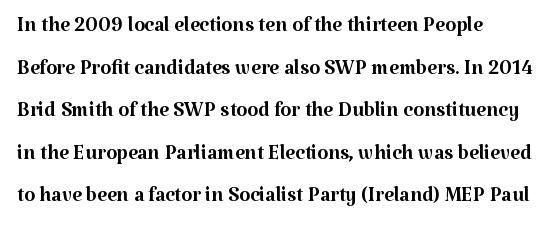
{"serif": "yes", "italic": "no", "bold": "no", "weight": "regular", "width": "normal", "stroke_contrast": "medium", "x_height": "medium", "monospaced": "no", "underline": "no", "align": "left", "line_spacing": "normal", "line_spacing_ratio": 1.52, "letter_spacing": "normal", "letter_spacing_em": 0.0, "glyph_px": 28}
